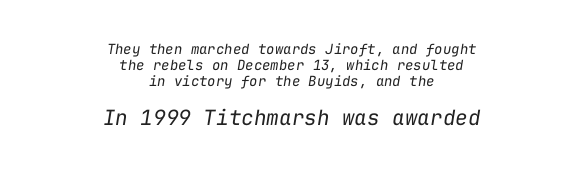
Underlining? Definitely not there. Emphasis-style slanted type is in use. No chunkiness to these letters — they're not bold. Leading is clearly below the norm, producing a dense column.
